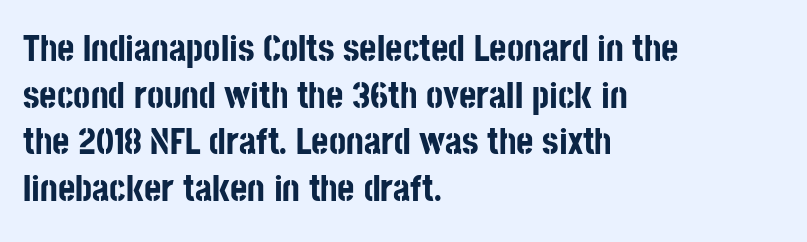
Do the characters align in a grid? No, the font is proportional. Unmarked baselines from the first word to the last. Students, observe: this is what conventionally led text looks like. These lines were composed using upright roman letters. I'd describe the lettering as bold — thick and assertive.
